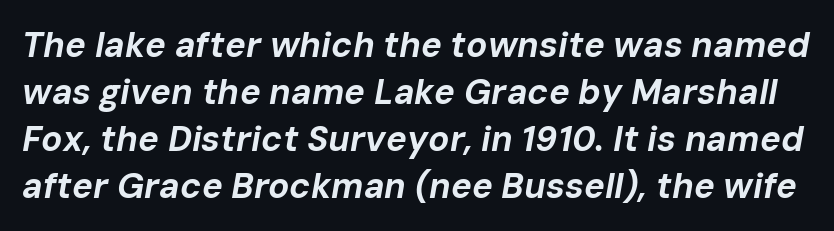
The horizontal fit of the characters is conventional and even. Do the characters align in a grid? No, the font is proportional. Just letters on the line, the space beneath them empty. Pretty heavy lettering here — definitely bold. The lettering tilts uniformly, giving the passage an italic look. Reading down the column, the eye jumps a familiar distance to each next line.
